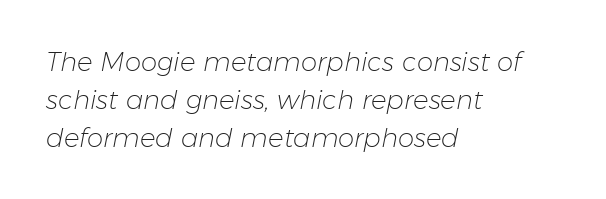
Q: Is the text bold? A: No.
Q: Is the text italic (slanted)? A: Yes, it leans right by about 11 degrees.
Q: Is the text underlined? A: No.
Q: How is the paragraph aligned? A: Left-aligned.
Q: Is the spacing between letters normal or unusually wide? A: Normal.
Q: Is the spacing between lines tight, normal or loose? A: Normal.
